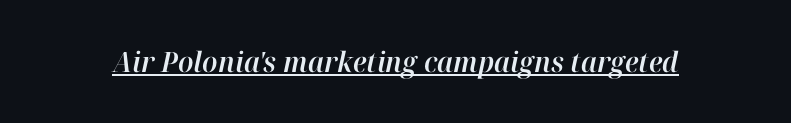
The image shows 28 px text type, italic (leaning right); set normal letter spacing, underlined; high stroke contrast and a medium x-height.
